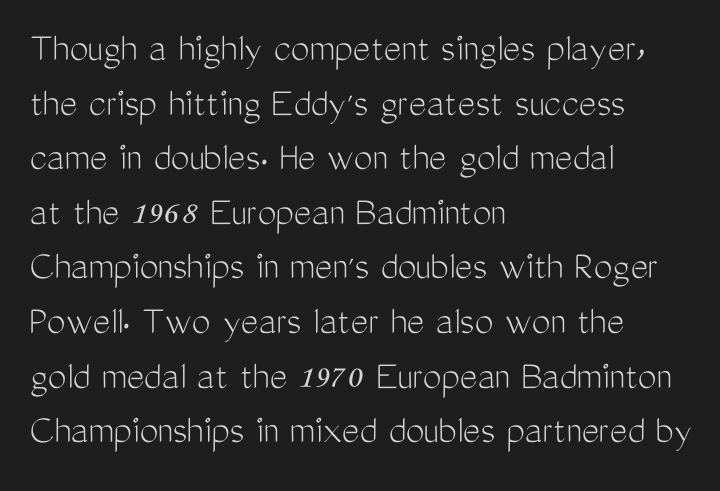
Q: Is the text bold? A: No.
Q: Is the text italic (slanted)? A: No, it is upright.
Q: Is the typeface a serif or a sans-serif typeface? A: Sans-serif.
Q: Is the text underlined? A: No.
Q: How is the paragraph aligned? A: Left-aligned.
Q: Is the spacing between letters normal or unusually wide? A: Normal.
Q: Is the spacing between lines tight, normal or loose? A: Normal.
Q: Width (condensed, normal, or wide)? A: Condensed.
Q: Stroke contrast? A: Medium.
Q: x-height? A: Medium.
Q: Monospaced? A: No.
